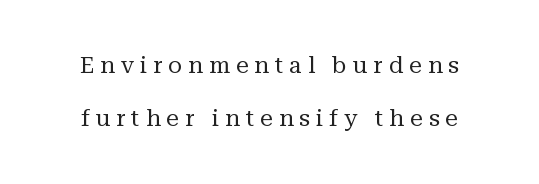
The image shows 23 px text type, upright; set loose line spacing (2.32x), unusually wide letter spacing (+0.26 em), not underlined.
